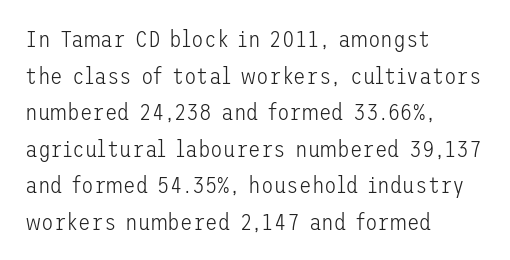
{"italic": "no", "bold": "no", "underline": "no", "align": "left", "line_spacing": "normal", "line_spacing_ratio": 1.59, "letter_spacing": "normal", "letter_spacing_em": 0.0, "glyph_px": 23}
